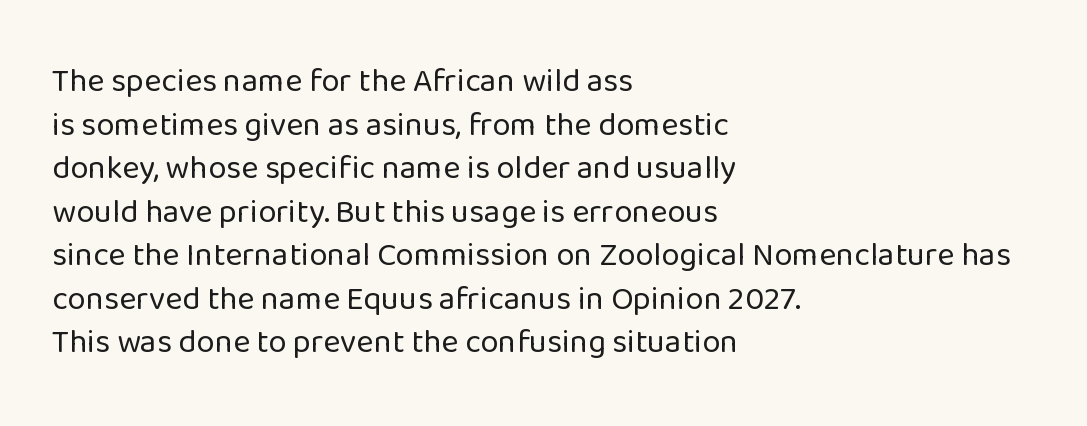
{"serif": "no", "italic": "no", "bold": "no", "weight": "regular", "width": "normal", "stroke_contrast": "low", "x_height": "medium", "monospaced": "no", "underline": "no", "align": "left", "line_spacing": "normal", "line_spacing_ratio": 1.32, "letter_spacing": "normal", "letter_spacing_em": 0.0, "glyph_px": 33}
